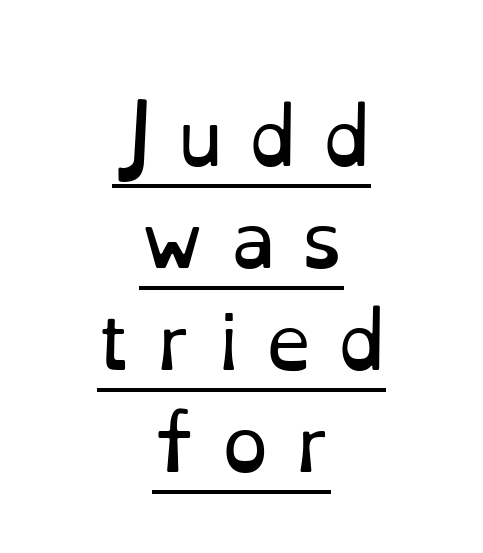
{"serif": "yes", "italic": "no", "bold": "no", "weight": "regular", "width": "normal", "stroke_contrast": "low", "x_height": "small", "monospaced": "no", "underline": "yes", "align": "center", "line_spacing": "normal", "line_spacing_ratio": 1.36, "letter_spacing": "wide", "letter_spacing_em": 0.34, "glyph_px": 75}
